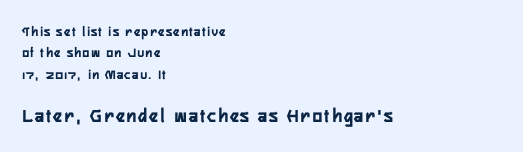
The image shows 20 px text type, upright; set left-aligned, normal line spacing (1.53x), not underlined; the second (bottom) block is 1.43x larger.
